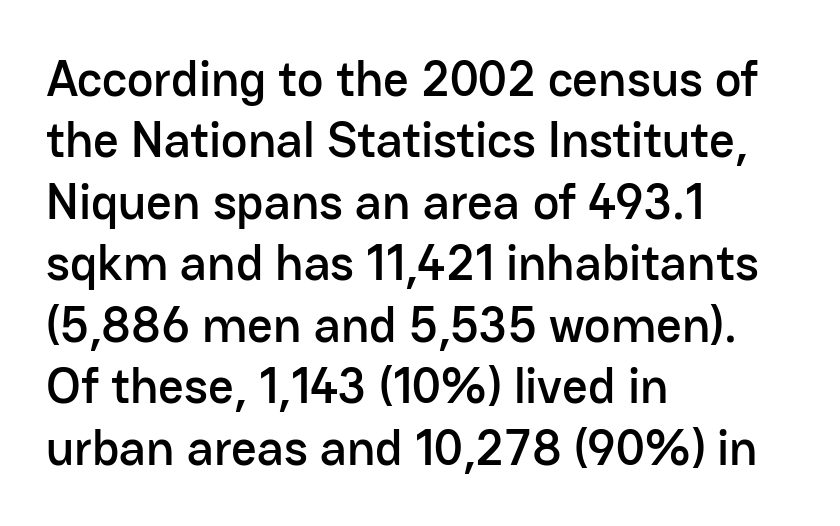
The image shows 50 px sans-serif type, upright; set left-aligned, line spacing 1.23x, normal letter spacing, not underlined; low stroke contrast and a medium x-height.
